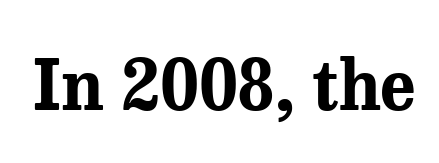
Q: Is the text bold? A: Yes.
Q: Is the text italic (slanted)? A: No, it is upright.
Q: Is the typeface a serif or a sans-serif typeface? A: Serif.
Q: Is the text underlined? A: No.
Q: Is the spacing between letters normal or unusually wide? A: Normal.
Q: Width (condensed, normal, or wide)? A: Normal.
Q: Stroke contrast? A: Medium.
Q: x-height? A: Medium.
Q: Monospaced? A: No.
